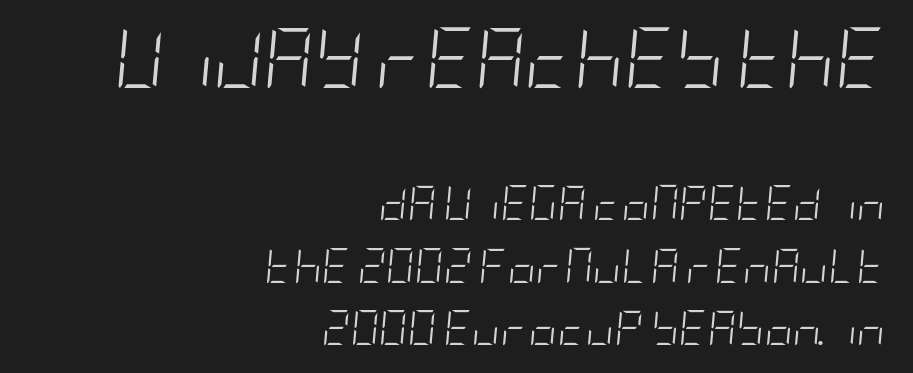
The letterforms sit at book weight or below. The gaps between neighbouring characters are ordinary and unremarkable. The strip under each line holds only bare page. The first block has been scaled up relative to the second. Designer's note — italics engaged. The compositor pushed each line to the right boundary.
